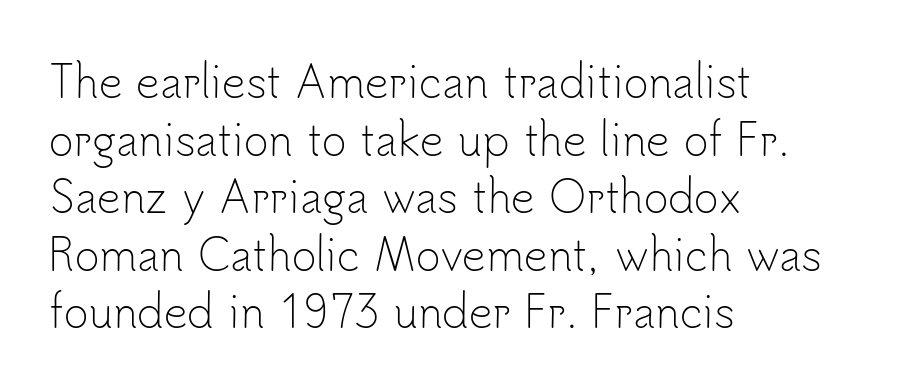
{"serif": "no", "italic": "no", "bold": "no", "weight": "light", "width": "normal", "stroke_contrast": "low", "x_height": "small", "monospaced": "no", "underline": "no", "align": "left", "line_spacing": "normal", "line_spacing_ratio": 1.37, "letter_spacing": "normal", "letter_spacing_em": 0.0, "glyph_px": 42}
